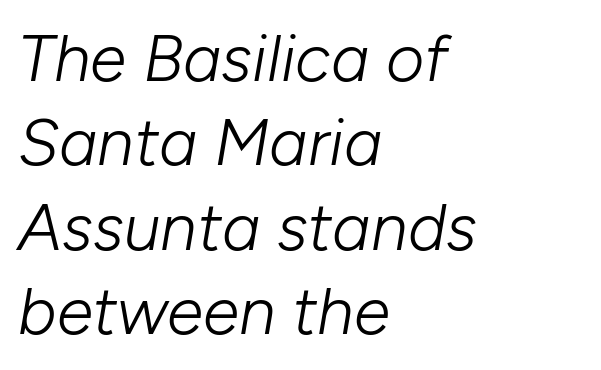
This rendering uses left alignment, leaving the right contour irregular. Regarding leading, the lines here are spaced in the standard way. Unmarked baselines from the first word to the last. Default kerning and tracking; the words read as compact shapes. The text carries the slant typical of an italic or oblique font.
